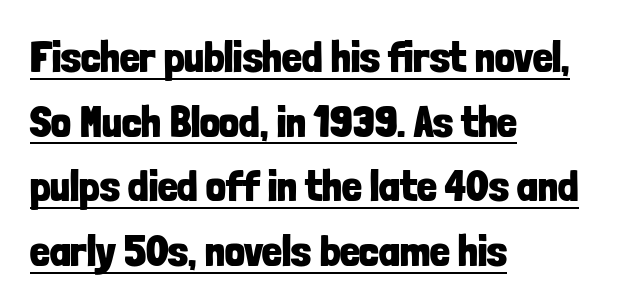
Q: Is the text bold? A: Yes.
Q: Is the text italic (slanted)? A: No, it is upright.
Q: Is the typeface a serif or a sans-serif typeface? A: Sans-serif.
Q: Is the text underlined? A: Yes.
Q: How is the paragraph aligned? A: Left-aligned.
Q: Is the spacing between letters normal or unusually wide? A: Normal.
Q: Is the spacing between lines tight, normal or loose? A: Normal.
Q: Width (condensed, normal, or wide)? A: Condensed.
Q: Stroke contrast? A: Low.
Q: x-height? A: Medium.
Q: Monospaced? A: No.
